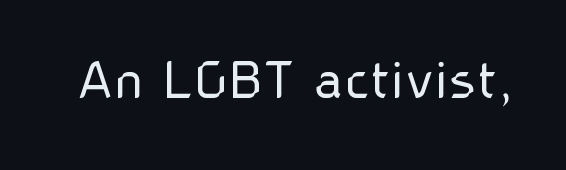
Q: Is the text bold? A: No.
Q: Is the text italic (slanted)? A: No, it is upright.
Q: Is the typeface a serif or a sans-serif typeface? A: Sans-serif.
Q: Is the text underlined? A: No.
Q: Is the spacing between letters normal or unusually wide? A: Normal.
Q: Width (condensed, normal, or wide)? A: Normal.
Q: Stroke contrast? A: Low.
Q: x-height? A: Medium.
Q: Monospaced? A: No.
